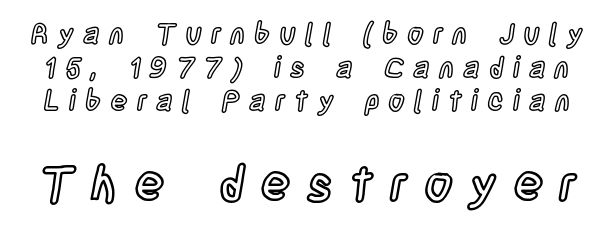
Q: Is the text italic (slanted)? A: Yes.
Q: Is the text underlined? A: No.
Q: Is the spacing between letters normal or unusually wide? A: Unusually wide.
Q: Which block of text is set in a larger size, the first (top) or the second (bottom)? A: The second (bottom) one.
Q: Width (condensed, normal, or wide)? A: Condensed.
Q: x-height? A: Large.
Q: Monospaced? A: No.
